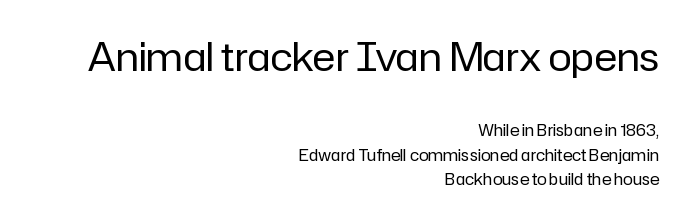
The image shows 39 px regular-weight sans-serif type, upright; set right-aligned, normal line spacing (1.52x), normal letter spacing, not underlined; the first (top) block is 2.44x larger; low stroke contrast and a medium x-height.
